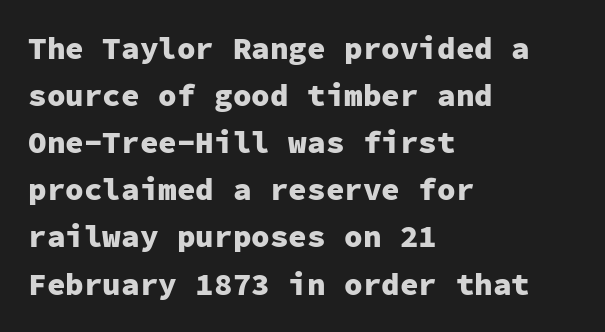
The image shows 31 px heavy sans-serif type, upright, monospaced; set left-aligned, normal line spacing (1.52x), normal letter spacing, not underlined; low stroke contrast and a medium x-height.
